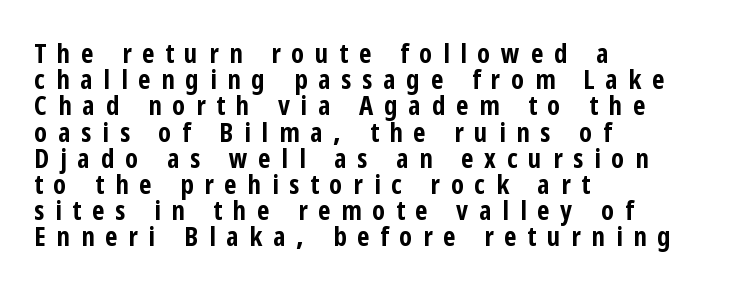
{"italic": "no", "bold": "yes", "underline": "no", "align": "left", "line_spacing": "tight", "line_spacing_ratio": 0.97, "letter_spacing": "wide", "letter_spacing_em": 0.4, "glyph_px": 27}
